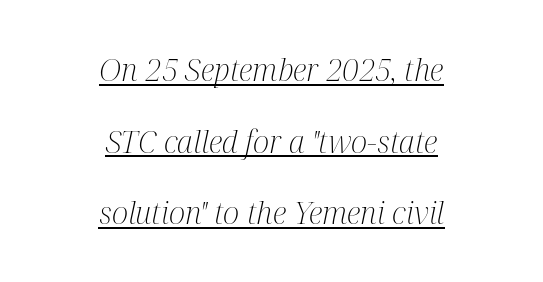
The image shows 31 px light, condensed serif type, italic (leaning right); set centered, loose line spacing (2.31x), normal letter spacing, underlined; medium stroke contrast and a medium x-height.
